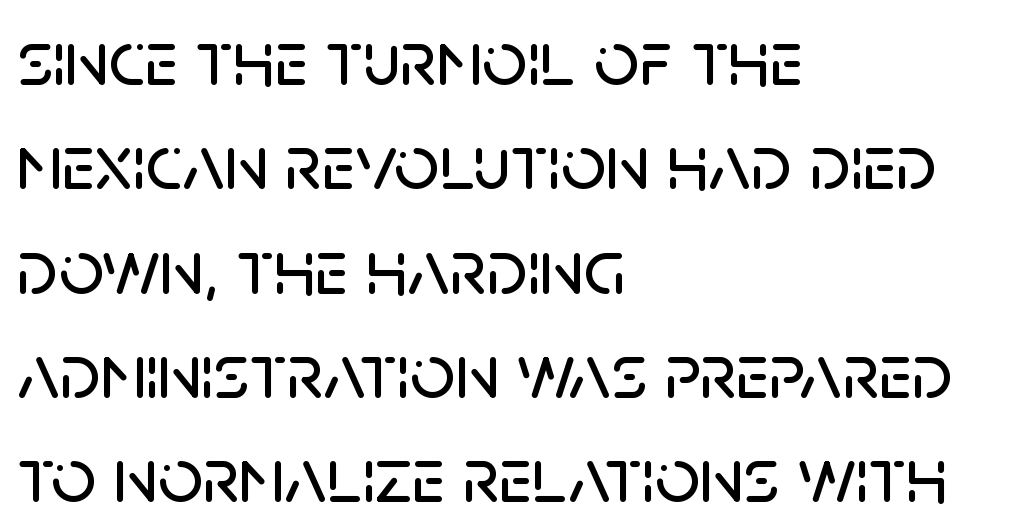
The image shows 79 px sans-serif type, upright; set left-aligned, normal line spacing (1.32x), normal letter spacing, not underlined; low stroke contrast and a large x-height.
